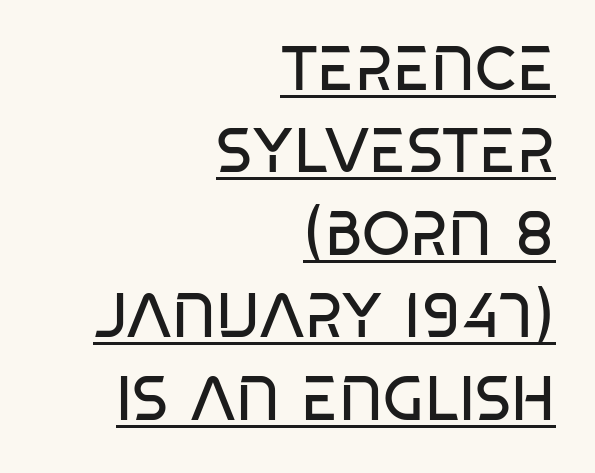
The rendered words wear a rule along their underside. This is sans-serif lettering, the kind often seen on screens and signage. Right-aligned paragraph, ragged on the left. Is this a fixed-width face? No — the glyphs have proportional, varying widths. The passage shown stacks its lines at a standard gap. The rendering keeps characters at their native spacing.
